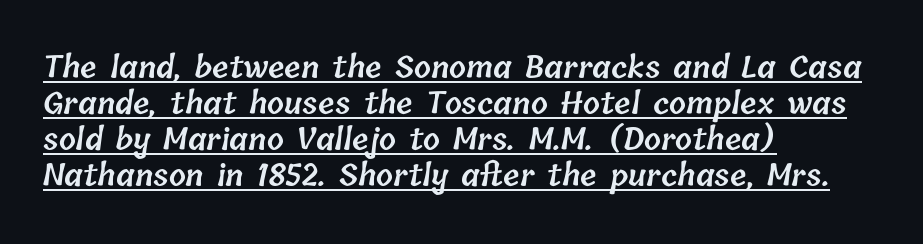
{"bold": "semi", "weight": "semibold", "width": "normal", "stroke_contrast": "low", "x_height": "medium", "monospaced": "no", "underline": "yes", "align": "left", "line_spacing_ratio": 1.2, "letter_spacing": "normal", "letter_spacing_em": 0.0, "glyph_px": 30}
